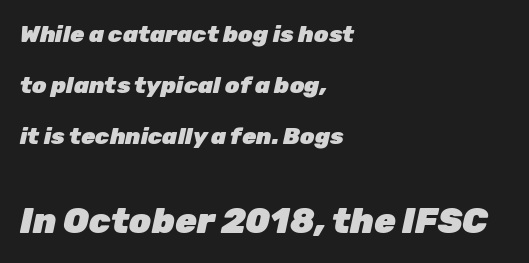
Q: Is the text bold? A: Yes.
Q: Is the text italic (slanted)? A: Yes, it leans right by about 12 degrees.
Q: Is the text underlined? A: No.
Q: How is the paragraph aligned? A: Left-aligned.
Q: Is the spacing between letters normal or unusually wide? A: Normal.
Q: Is the spacing between lines tight, normal or loose? A: Loose.
Q: Which block of text is set in a larger size, the first (top) or the second (bottom)? A: The second (bottom) one.
Q: Width (condensed, normal, or wide)? A: Normal.
Q: Stroke contrast? A: Low.
Q: x-height? A: Medium.
Q: Monospaced? A: No.
